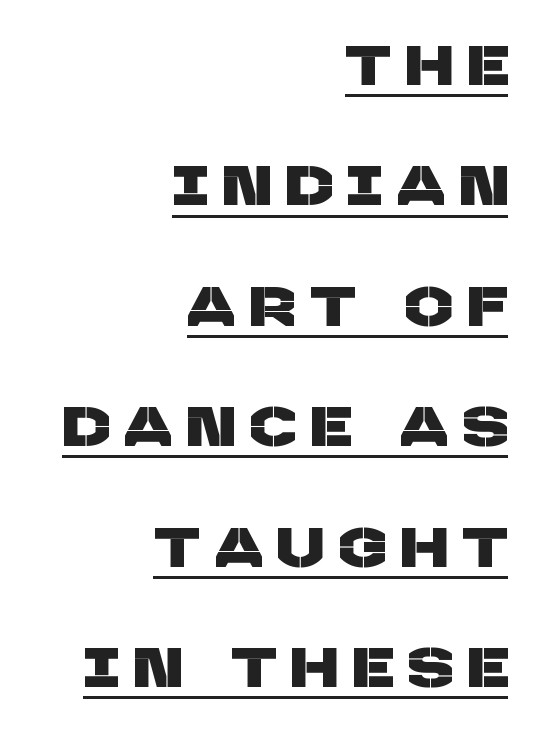
{"serif": "no", "width": "normal", "stroke_contrast": "low", "x_height": "large", "monospaced": "no", "underline": "yes", "align": "right", "line_spacing": "loose", "line_spacing_ratio": 2.15, "letter_spacing": "wide", "letter_spacing_em": 0.28, "glyph_px": 56}
